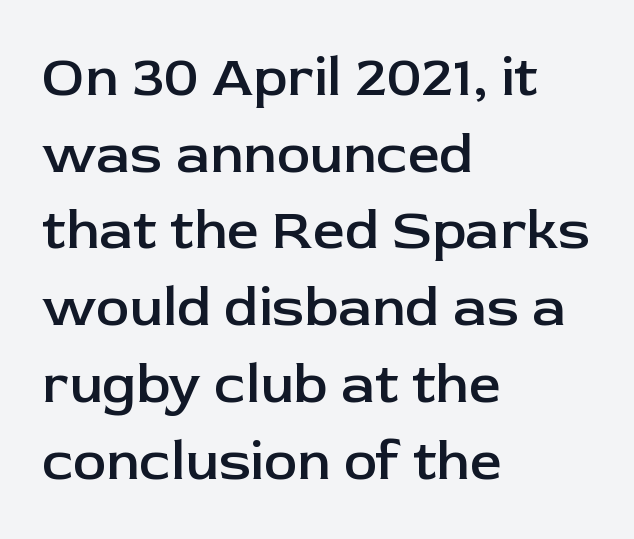
Classification — sans serif. The rendering uses a moderate line-height, typical for paragraphs. The characters look somewhat weighty, a semibold short of true bold. Compared with a centered layout, this one pins lines to the left instead. Rendered with straight, roman letterforms.
